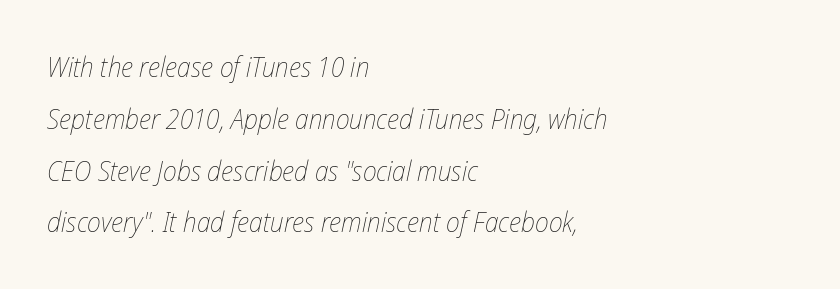
The image shows 28 px thin, condensed type, italic (leaning right); set left-aligned, line spacing 1.85x, normal letter spacing, not underlined; low stroke contrast and a medium x-height.
